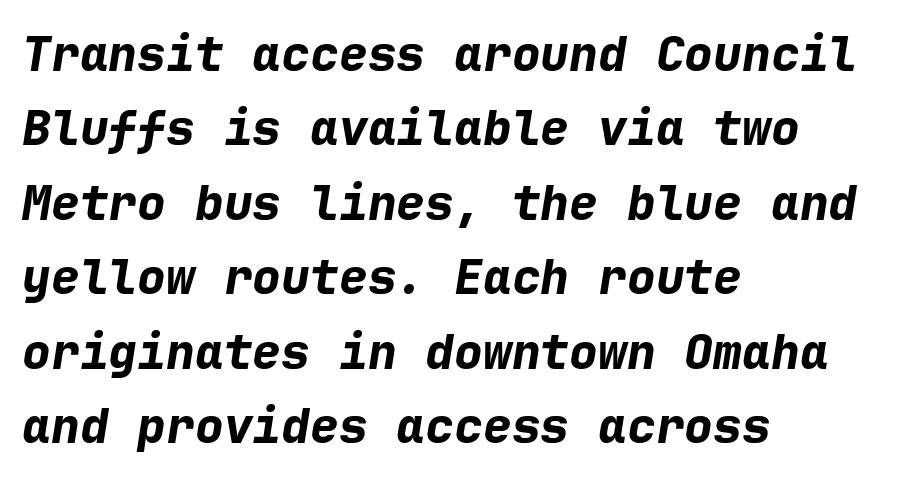
Students, this is bold: see how much ink each stroke carries. Vertical spacing — default. Alignment: flush left. Do the characters align in a grid? Yes, the font is monospaced. The glyphs are unaccompanied by any horizontal stroke below them.
